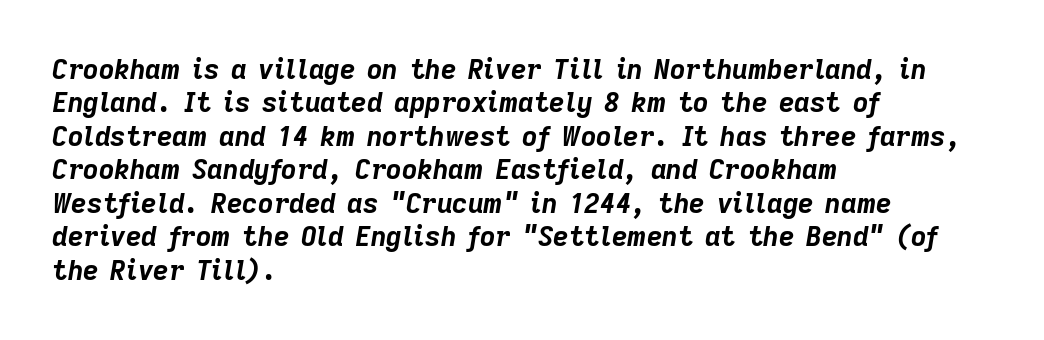
These lines keep a tight, regular rhythm from letter to letter. Alignment: flush left. An italicized treatment has been applied to the whole sample. The characters look thick and weighty, a clear bold.
